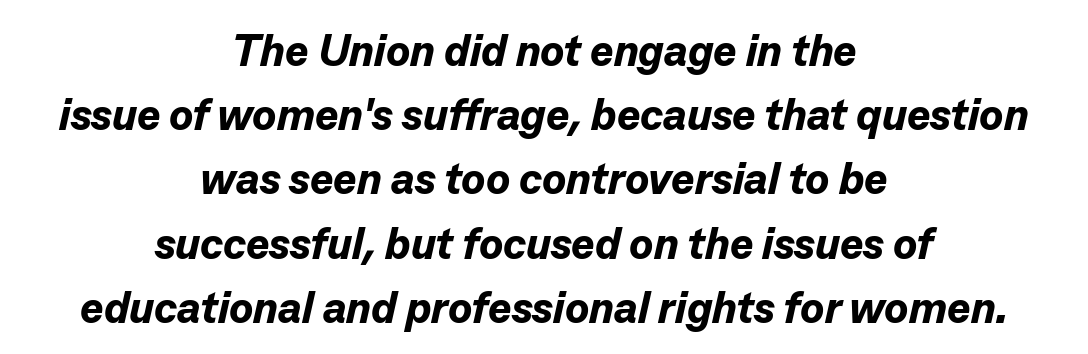
Q: Is the text bold? A: Yes.
Q: Is the text italic (slanted)? A: Yes, it leans right by about 13 degrees.
Q: Is the text underlined? A: No.
Q: How is the paragraph aligned? A: Centered.
Q: Is the spacing between letters normal or unusually wide? A: Normal.
Q: Is the spacing between lines tight, normal or loose? A: Normal.
Q: Width (condensed, normal, or wide)? A: Normal.
Q: Stroke contrast? A: Low.
Q: x-height? A: Medium.
Q: Monospaced? A: No.
